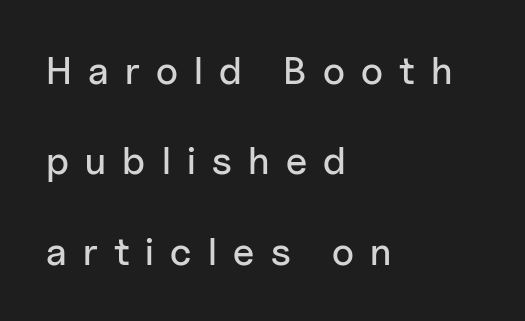
Spacing verdict: proportional, widths tailored to each character. Does the type have serifs? No, each stem ends abruptly. Unmarked baselines from the first word to the last. Typeset ragged right — the left edge is the straight one. Compared with typical body copy, the letter spacing here is much looser. Posture: straight, roman, zero tilt.
